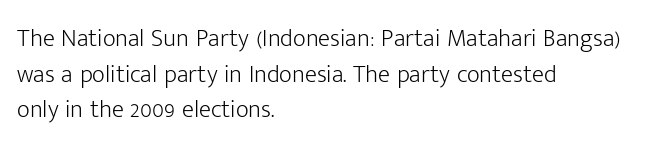
No word sits above an underline. These lines stack with their left ends in a neat column. The line-height multiplier appears to be the usual default. Ordinary non-slanted type is in use. Students, note that the glyphs here touch the page at normal intervals.
